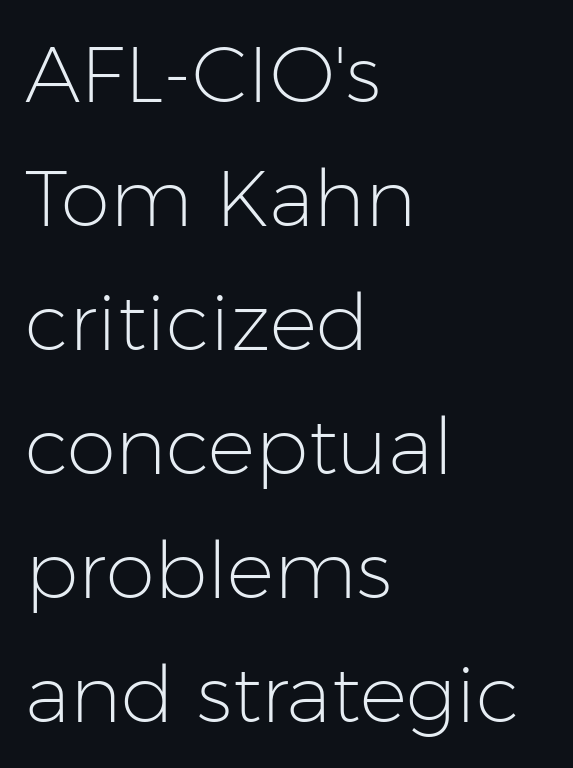
Q: Is the text bold? A: No.
Q: Is the text italic (slanted)? A: No, it is upright.
Q: Is the typeface a serif or a sans-serif typeface? A: Sans-serif.
Q: Is the text underlined? A: No.
Q: How is the paragraph aligned? A: Left-aligned.
Q: Is the spacing between letters normal or unusually wide? A: Normal.
Q: Is the spacing between lines tight, normal or loose? A: Normal.
Q: Width (condensed, normal, or wide)? A: Normal.
Q: Stroke contrast? A: Low.
Q: x-height? A: Medium.
Q: Monospaced? A: No.
